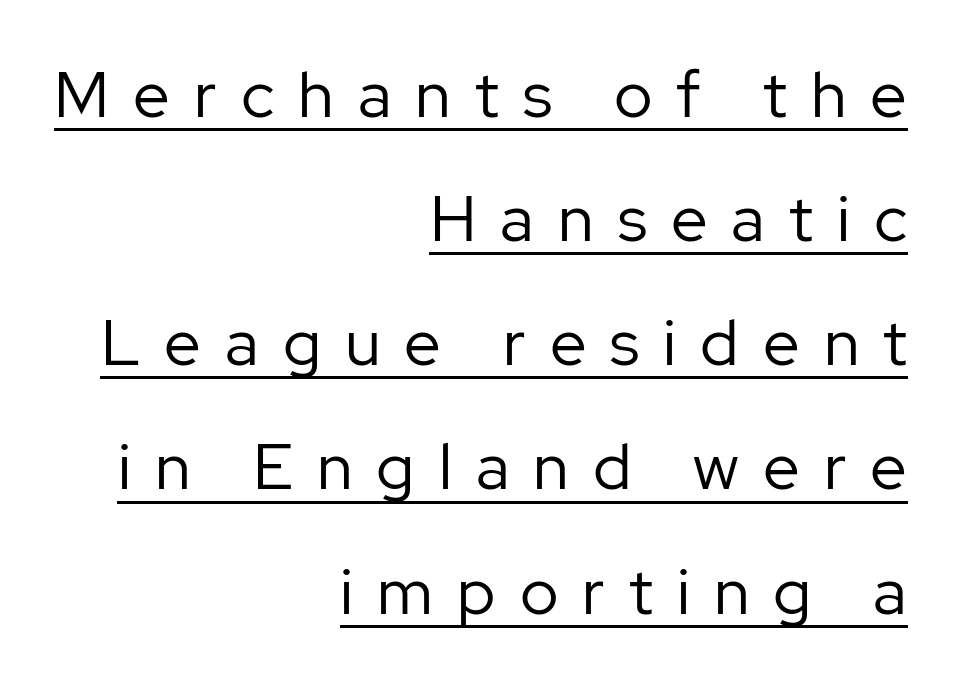
{"serif": "no", "italic": "no", "bold": "no", "weight": "regular", "width": "normal", "stroke_contrast": "low", "x_height": "medium", "monospaced": "no", "underline": "yes", "align": "right", "line_spacing": "loose", "line_spacing_ratio": 1.91, "letter_spacing": "wide", "letter_spacing_em": 0.37, "glyph_px": 65}
